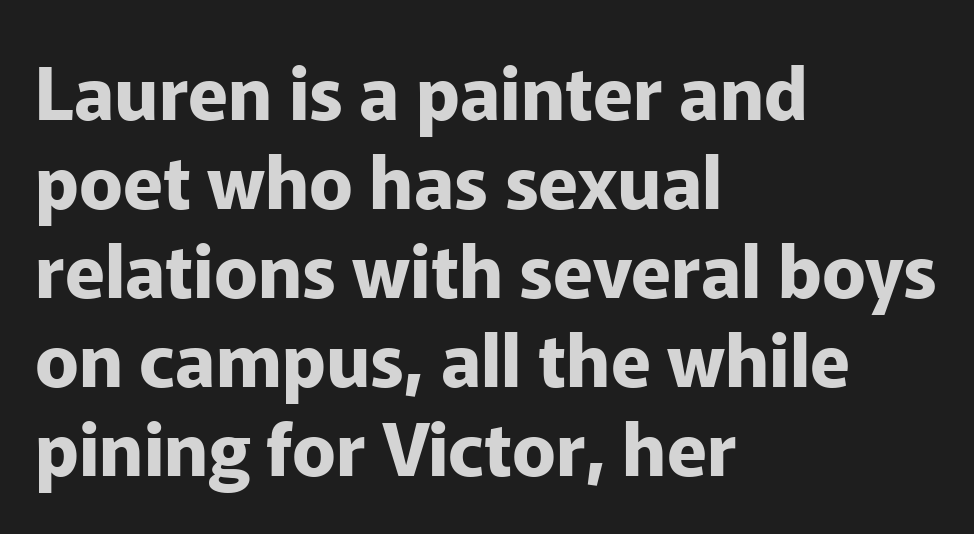
{"serif": "no", "italic": "no", "bold": "yes", "weight": "bold", "width": "normal", "stroke_contrast": "low", "x_height": "medium", "monospaced": "no", "underline": "no", "align": "left", "line_spacing_ratio": 1.22, "letter_spacing": "normal", "letter_spacing_em": 0.0, "glyph_px": 73}
